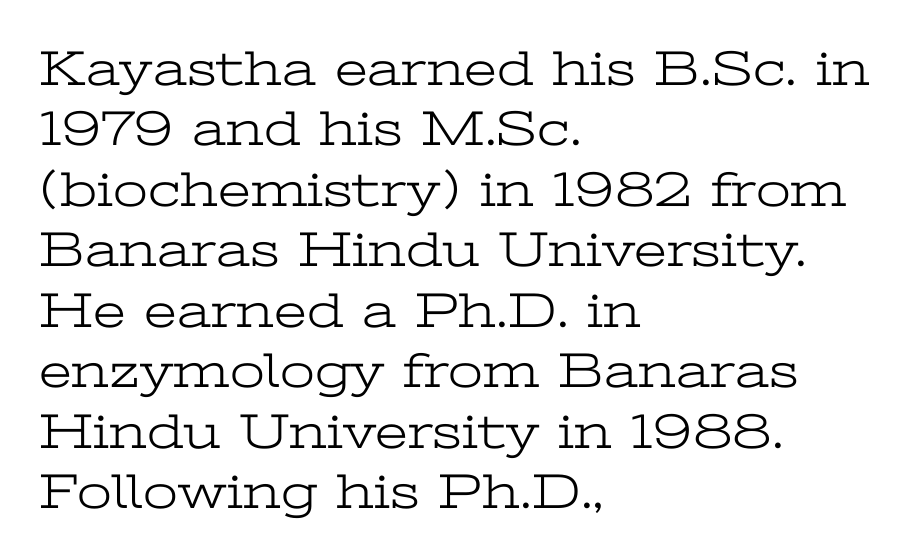
Q: Is the text bold? A: No.
Q: Is the text italic (slanted)? A: No, it is upright.
Q: Is the typeface a serif or a sans-serif typeface? A: Serif.
Q: Is the text underlined? A: No.
Q: How is the paragraph aligned? A: Left-aligned.
Q: Is the spacing between letters normal or unusually wide? A: Normal.
Q: Width (condensed, normal, or wide)? A: Wide.
Q: Stroke contrast? A: Low.
Q: x-height? A: Medium.
Q: Monospaced? A: No.
